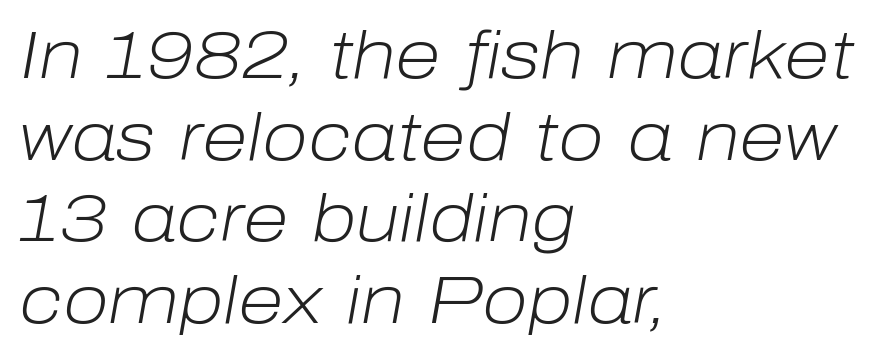
{"italic": "yes", "lean": "right", "slant_degrees": 10, "bold": "no", "weight": "light", "width": "normal", "stroke_contrast": "low", "x_height": "medium", "monospaced": "no", "underline": "no", "align": "left", "line_spacing_ratio": 1.22, "letter_spacing": "normal", "letter_spacing_em": 0.0, "glyph_px": 67}
